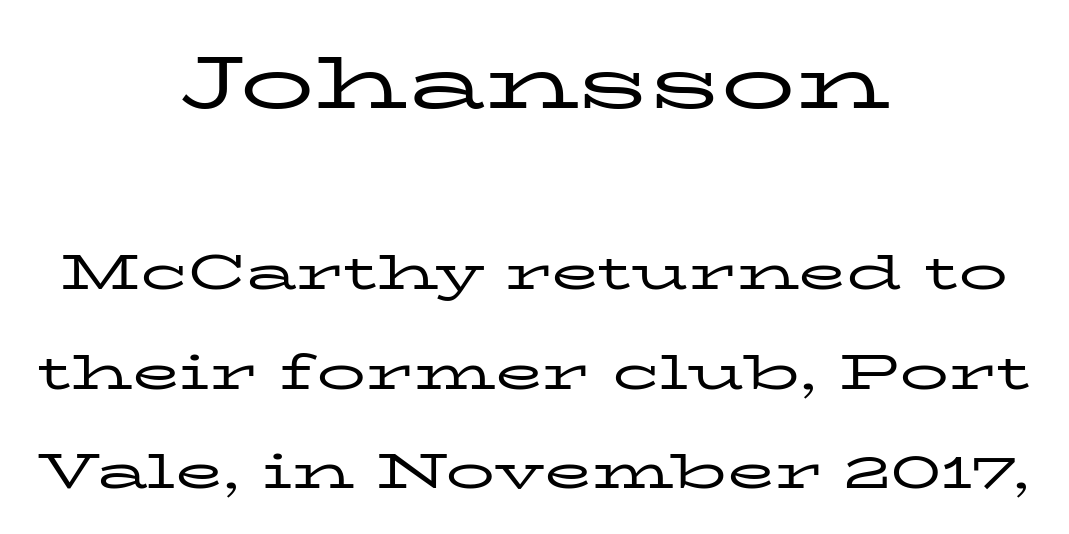
{"serif": "yes", "italic": "no", "bold": "no", "weight": "regular", "width": "wide", "stroke_contrast": "low", "x_height": "medium", "monospaced": "no", "underline": "no", "align": "center", "line_spacing": "loose", "line_spacing_ratio": 2.03, "letter_spacing": "normal", "letter_spacing_em": 0.0, "larger_block": "first", "size_ratio": 1.51, "glyph_px": 74}
